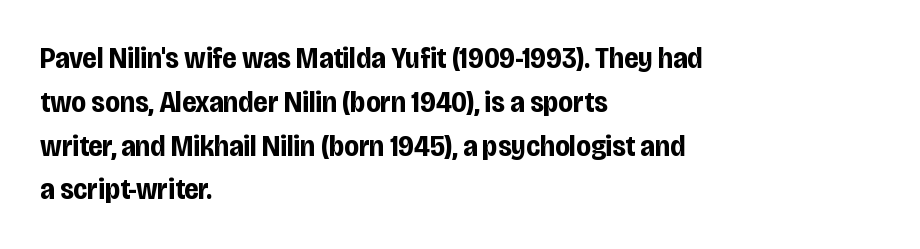
{"serif": "no", "italic": "no", "bold": "yes", "weight": "bold", "width": "condensed", "stroke_contrast": "low", "x_height": "large", "monospaced": "no", "underline": "no", "align": "left", "line_spacing": "normal", "line_spacing_ratio": 1.46, "letter_spacing": "normal", "letter_spacing_em": 0.0, "glyph_px": 30}
